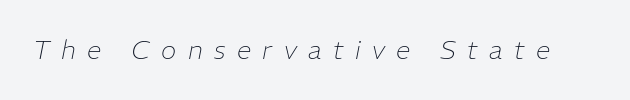
{"italic": "yes", "lean": "right", "slant_degrees": 11, "bold": "no", "underline": "no", "letter_spacing": "wide", "letter_spacing_em": 0.44, "glyph_px": 26}
